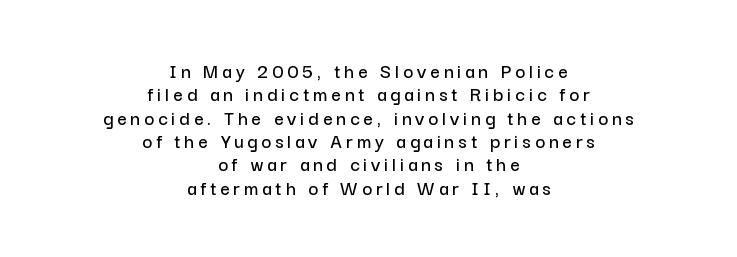
{"italic": "no", "underline": "no", "align": "center", "line_spacing": "tight", "line_spacing_ratio": 1.11, "glyph_px": 21}
